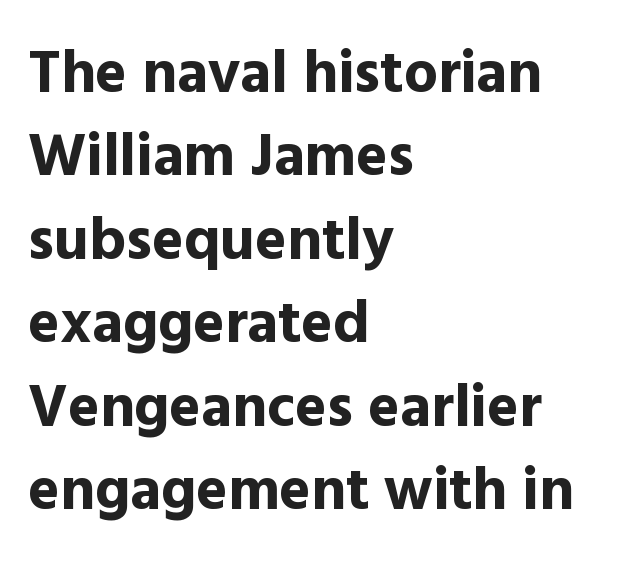
Q: Is the text bold? A: Yes.
Q: Is the text italic (slanted)? A: No, it is upright.
Q: Is the typeface a serif or a sans-serif typeface? A: Sans-serif.
Q: Is the text underlined? A: No.
Q: How is the paragraph aligned? A: Left-aligned.
Q: Is the spacing between letters normal or unusually wide? A: Normal.
Q: Is the spacing between lines tight, normal or loose? A: Normal.
Q: Width (condensed, normal, or wide)? A: Normal.
Q: x-height? A: Medium.
Q: Monospaced? A: No.
